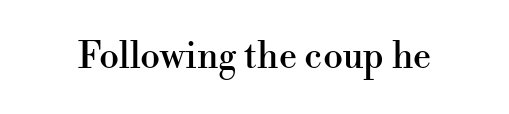
Q: Is the text italic (slanted)? A: No, it is upright.
Q: Is the typeface a serif or a sans-serif typeface? A: Serif.
Q: Is the text underlined? A: No.
Q: Is the spacing between letters normal or unusually wide? A: Normal.
Q: Width (condensed, normal, or wide)? A: Normal.
Q: Stroke contrast? A: High.
Q: x-height? A: Small.
Q: Monospaced? A: No.
